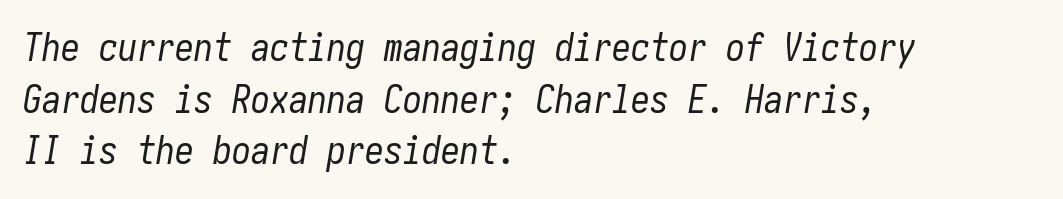
The image shows 38 px regular-weight, condensed type, italic (leaning right); set left-aligned, normal line spacing (1.36x), normal letter spacing, not underlined; low stroke contrast and a medium x-height.
